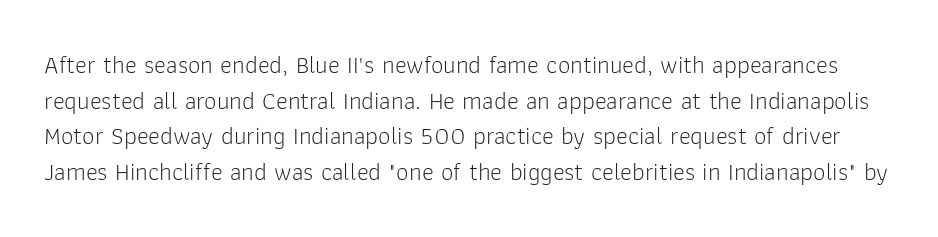
Decoration check: the copy has no underline. Each stroke keeps to a modest, everyday thickness or less. Every character sits straight up, as roman type does. Characters follow at the spacing the type designer built in.
